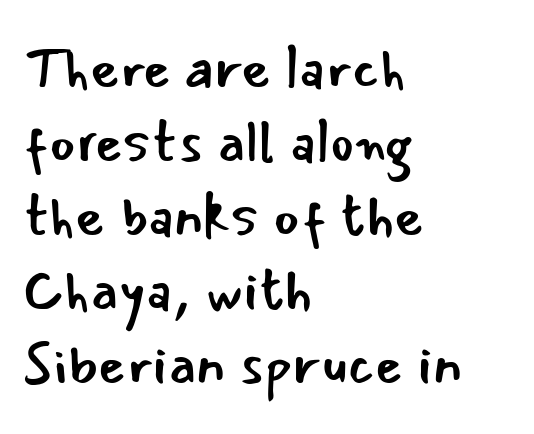
{"serif": "no", "italic": "no", "bold": "no", "weight": "regular", "width": "normal", "stroke_contrast": "low", "x_height": "small", "monospaced": "no", "underline": "no", "align": "left", "line_spacing": "normal", "line_spacing_ratio": 1.3, "letter_spacing": "normal", "letter_spacing_em": 0.0, "glyph_px": 57}
